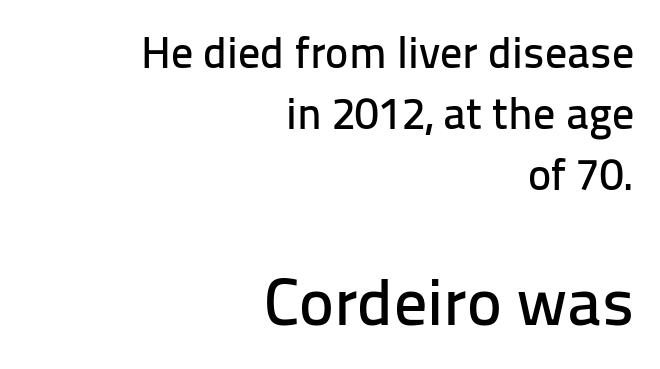
The image shows 66 px sans-serif type, upright; set right-aligned, normal line spacing (1.39x), normal letter spacing, not underlined; the second (bottom) block is 1.5x larger; low stroke contrast and a medium x-height.
